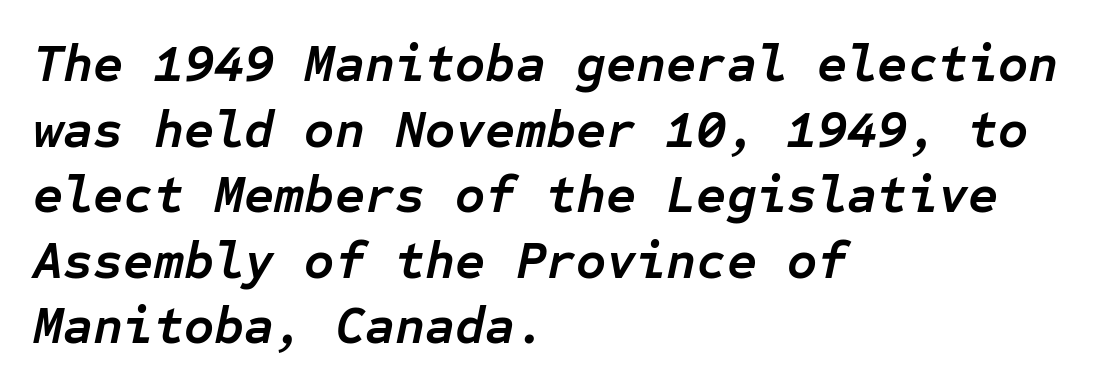
The image shows 52 px semibold type, italic (leaning right), monospaced; set left-aligned, normal line spacing (1.26x), normal letter spacing, not underlined; low stroke contrast and a medium x-height.
